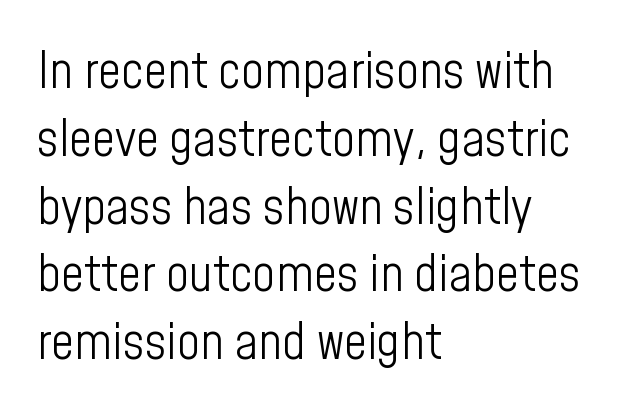
The image shows 51 px light, condensed sans-serif type, upright; set left-aligned, normal line spacing (1.33x), normal letter spacing, not underlined; low stroke contrast and a medium x-height.
